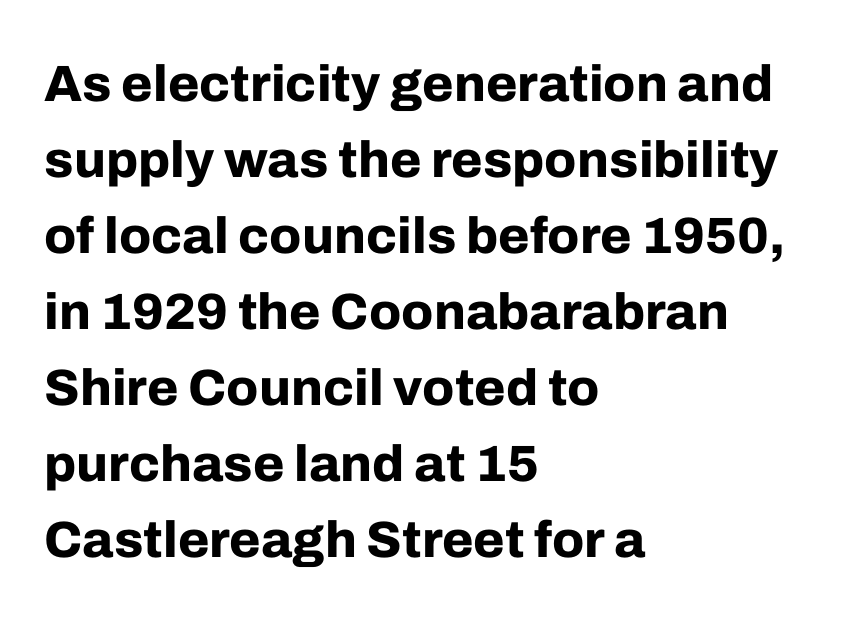
Q: Is the text bold? A: Yes.
Q: Is the text italic (slanted)? A: No, it is upright.
Q: Is the typeface a serif or a sans-serif typeface? A: Sans-serif.
Q: Is the text underlined? A: No.
Q: How is the paragraph aligned? A: Left-aligned.
Q: Is the spacing between letters normal or unusually wide? A: Normal.
Q: Is the spacing between lines tight, normal or loose? A: Normal.
Q: Width (condensed, normal, or wide)? A: Normal.
Q: Stroke contrast? A: Low.
Q: x-height? A: Medium.
Q: Monospaced? A: No.
